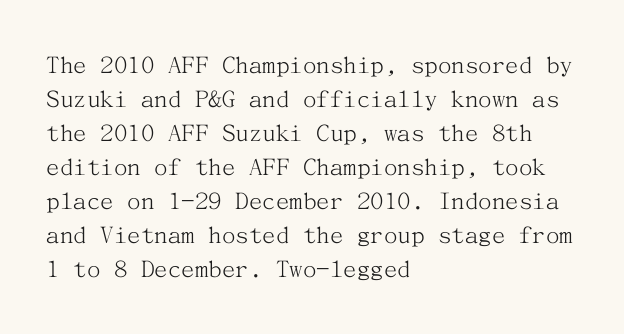
The image shows 27 px text type, upright; set left-aligned, normal line spacing (1.26x), normal letter spacing, not underlined.
